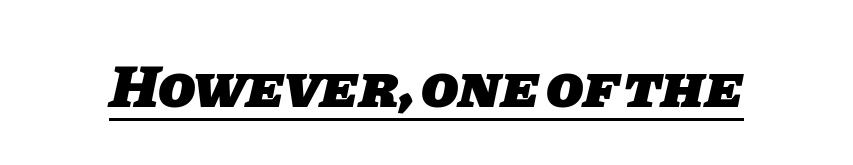
The image shows 61 px heavy type; set normal letter spacing, underlined; low stroke contrast and a large x-height.
